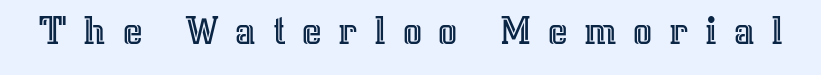
This is roman type, the default non-slanted kind. Check the space under the baseline: it is left empty. The rendering uses natural spacing where letterforms have individual widths. The face used here is rendered with a markedly widened letterfit.
